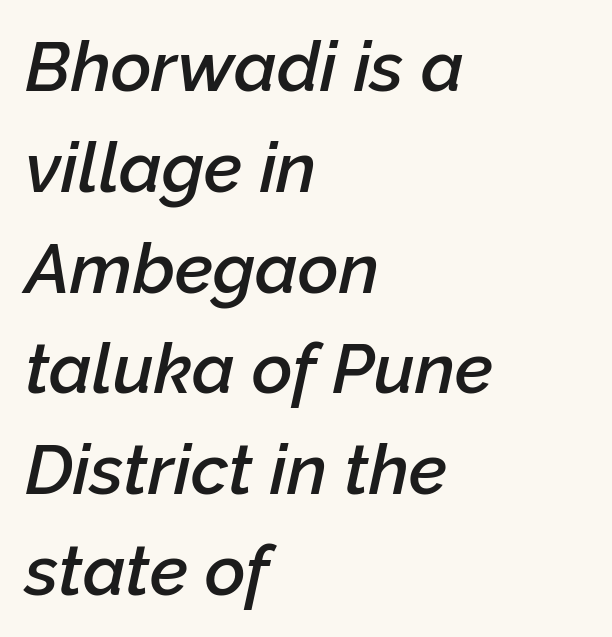
Weight check: semibold — heavier than regular, not quite bold. There's an unmistakable incline to the writing here. Horizontal bands of white between lines are of average thickness. Looks like regular typesetting: each glyph gets only the width it needs.
